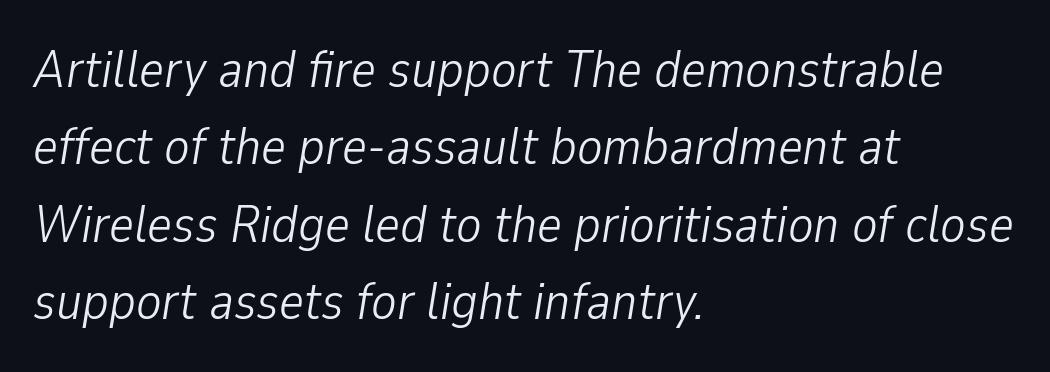
{"italic": "yes", "lean": "right", "slant_degrees": 9, "bold": "no", "weight": "light", "width": "condensed", "stroke_contrast": "low", "x_height": "medium", "monospaced": "no", "underline": "no", "align": "left", "line_spacing": "normal", "line_spacing_ratio": 1.46, "letter_spacing": "normal", "letter_spacing_em": 0.0, "glyph_px": 53}
